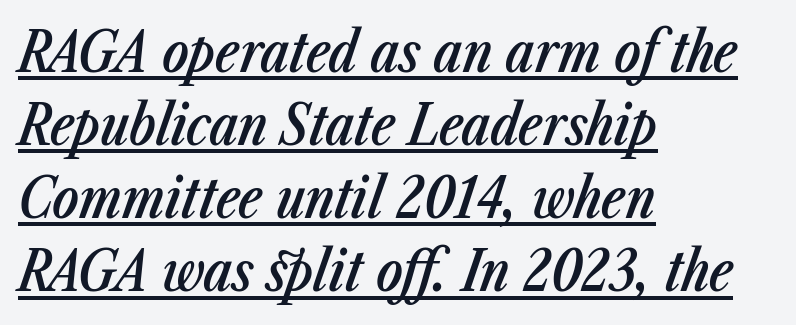
The string is rendered with underlining switched on. In terms of leading, this rendering sits right in the middle. These lines carry some extra weight — a demibold, not a full bold. This is oblique type, the kind used for emphasis or titles.
